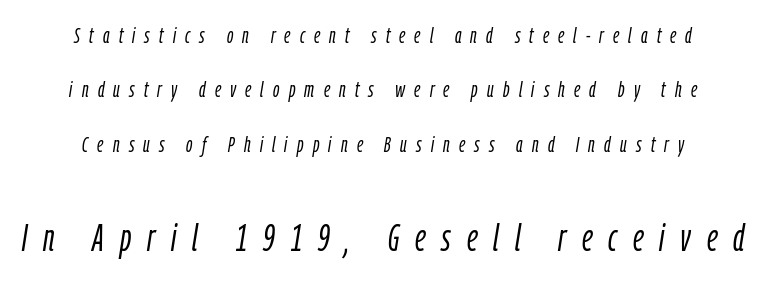
{"italic": "yes", "lean": "right", "slant_degrees": 9, "bold": "no", "weight": "light", "width": "condensed", "stroke_contrast": "low", "x_height": "medium", "monospaced": "no", "underline": "no", "line_spacing": "loose", "line_spacing_ratio": 2.47, "letter_spacing": "wide", "letter_spacing_em": 0.42, "larger_block": "second", "size_ratio": 1.73, "glyph_px": 38}
